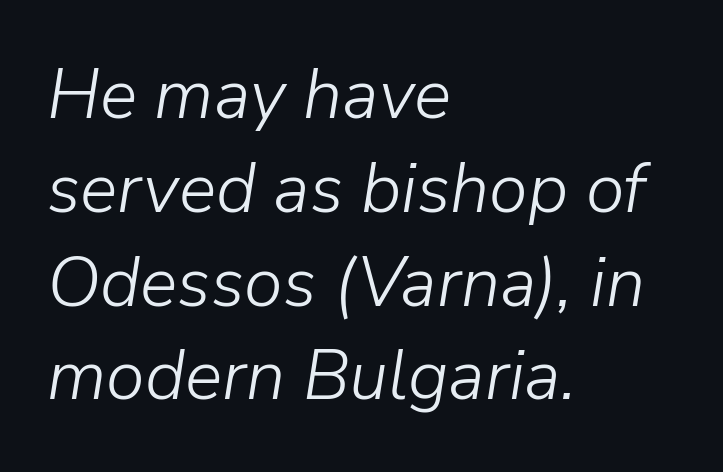
Between one letter and the next there's only the usual sliver of space. The designer left line spacing at the default. Bold? No — there's no thickening of the strokes. Any mark beneath the type? The region is blank.
